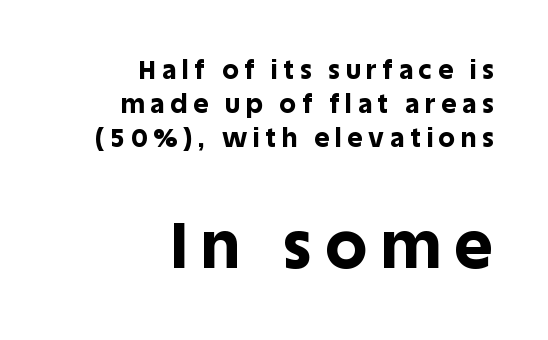
Q: Is the text bold? A: Yes.
Q: Is the text italic (slanted)? A: No, it is upright.
Q: Is the typeface a serif or a sans-serif typeface? A: Sans-serif.
Q: Is the text underlined? A: No.
Q: How is the paragraph aligned? A: Right-aligned.
Q: Is the spacing between letters normal or unusually wide? A: Unusually wide.
Q: Is the spacing between lines tight, normal or loose? A: Normal.
Q: Which block of text is set in a larger size, the first (top) or the second (bottom)? A: The second (bottom) one.
Q: Width (condensed, normal, or wide)? A: Normal.
Q: x-height? A: Large.
Q: Monospaced? A: No.
